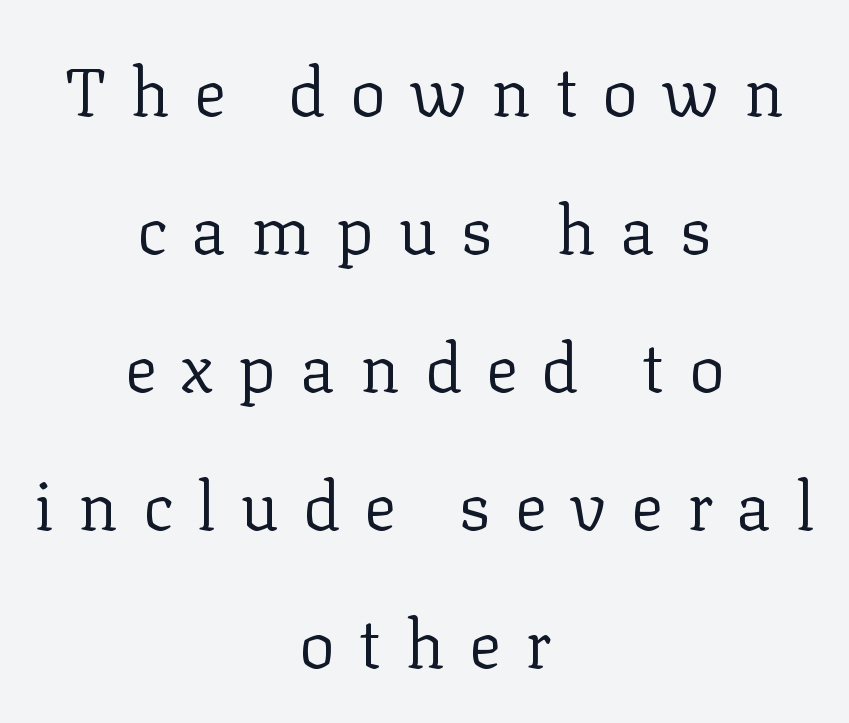
Q: Is the text bold? A: No.
Q: Is the text italic (slanted)? A: No, it is upright.
Q: Is the typeface a serif or a sans-serif typeface? A: Serif.
Q: Is the text underlined? A: No.
Q: How is the paragraph aligned? A: Centered.
Q: Is the spacing between letters normal or unusually wide? A: Unusually wide.
Q: Is the spacing between lines tight, normal or loose? A: Loose.
Q: Width (condensed, normal, or wide)? A: Normal.
Q: Stroke contrast? A: Low.
Q: x-height? A: Medium.
Q: Monospaced? A: No.
